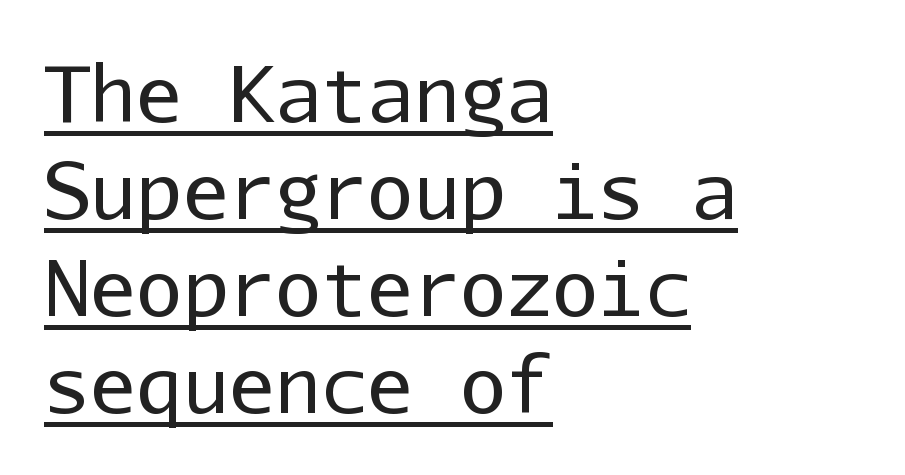
Is there much room between lines? A standard amount, neither cramped nor airy. A rule runs beneath these lines of type. You can tell from the bare stems that sans-serif type was used. Stem width sits at or under what a default text font uses. Each line starts at the same left margin while the right side varies. Nope, not italic — everything's standing straight.
